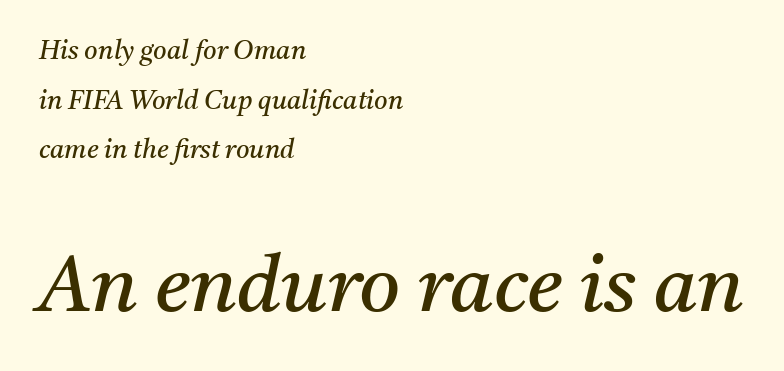
{"serif": "yes", "italic": "yes", "lean": "right", "slant_degrees": 11, "bold": "no", "weight": "regular", "width": "normal", "stroke_contrast": "medium", "x_height": "medium", "monospaced": "no", "underline": "no", "align": "left", "line_spacing": "loose", "line_spacing_ratio": 1.91, "letter_spacing": "normal", "letter_spacing_em": 0.0, "larger_block": "second", "size_ratio": 3.04, "glyph_px": 79}
